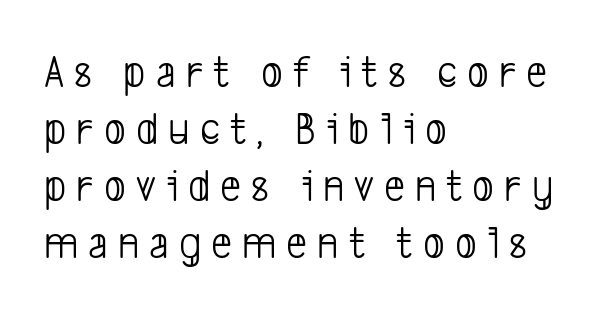
Glance below the letters and you will spot only blank space. These lines are set flush left with a ragged right edge. The font family rendered here belongs to the sans-serif group. Letter spacing: wide. Note the varied advance widths — an 'i' is clearly narrower than an 'm'.
